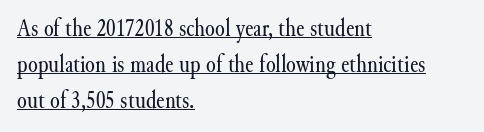
Q: Is the text bold? A: No.
Q: Is the text italic (slanted)? A: No, it is upright.
Q: Is the text underlined? A: Yes.
Q: How is the paragraph aligned? A: Left-aligned.
Q: Is the spacing between letters normal or unusually wide? A: Normal.
Q: Is the spacing between lines tight, normal or loose? A: Normal.
